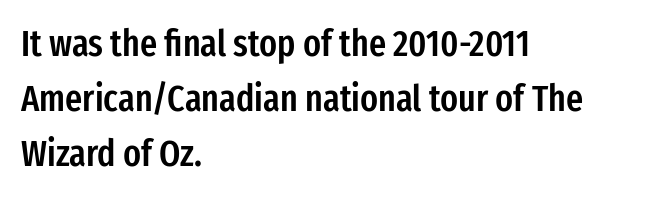
The image shows 37 px semibold, condensed sans-serif type, upright; set left-aligned, normal line spacing (1.49x), normal letter spacing, not underlined; low stroke contrast and a medium x-height.
